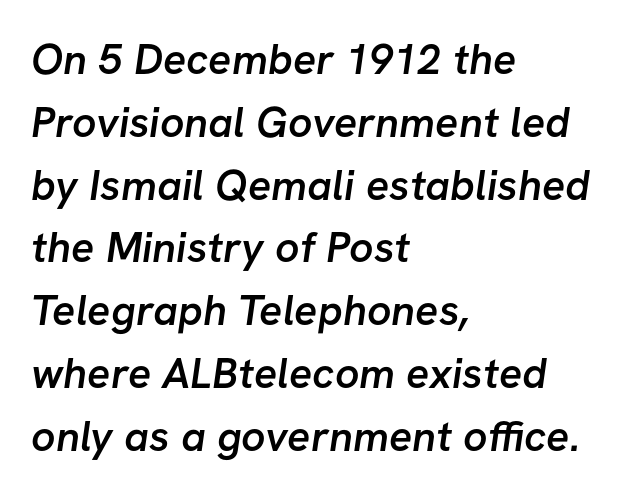
Rows of type keep a routine distance in the vertical direction. Spacing between characters is what you'd get straight out of the box. Lines of text with bare space underneath. These lines are rendered in a variable-pitch font. Strokes here are thickened, but only to semibold level.
